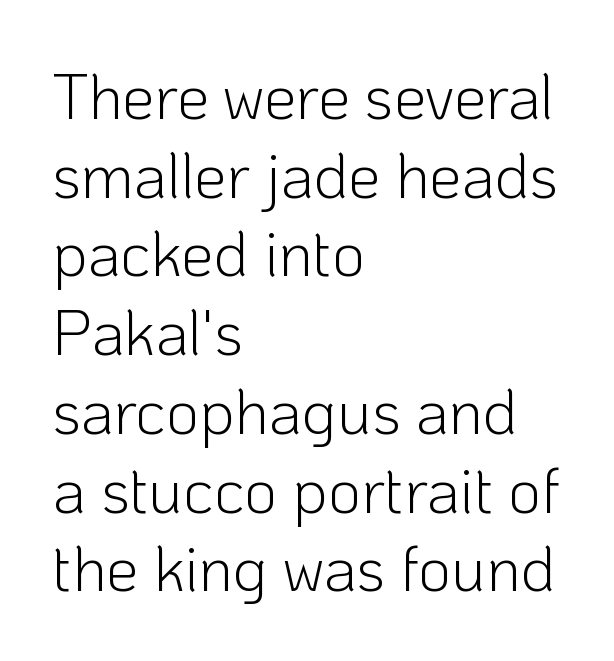
Typeset ragged right — the left edge is the straight one. Has an underline been added? It has not. Nope, not italic — everything's standing straight. On a weight scale, this lands at 450 or below.
